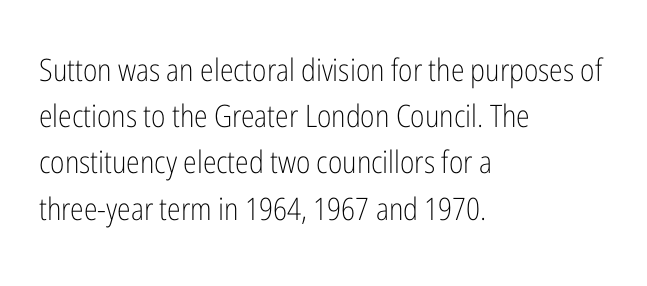
Ordinary non-slanted type is in use. The letters sit at their default tracking, neither squeezed nor spread. How would I describe the line gaps? Plain and ordinary. Examine the stroke ends and you'll find no serifs. The specimen omits any rule beneath the text block's lines. Here the designer chose a conventional face with non-uniform glyph widths.
